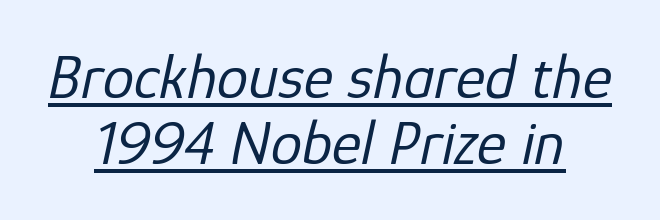
Q: Is the text bold? A: No.
Q: Is the text italic (slanted)? A: Yes, it leans right by about 12 degrees.
Q: Is the text underlined? A: Yes.
Q: How is the paragraph aligned? A: Centered.
Q: Is the spacing between letters normal or unusually wide? A: Normal.
Q: Is the spacing between lines tight, normal or loose? A: Tight.
Q: Width (condensed, normal, or wide)? A: Normal.
Q: Stroke contrast? A: Low.
Q: x-height? A: Medium.
Q: Monospaced? A: No.
